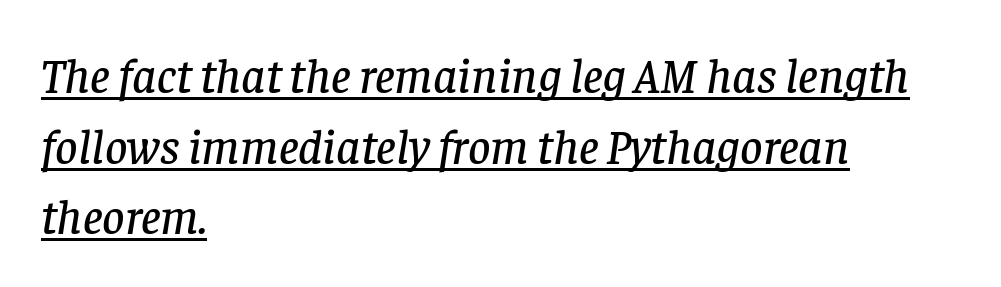
{"serif": "yes", "italic": "yes", "lean": "right", "slant_degrees": 8, "width": "normal", "stroke_contrast": "low", "x_height": "large", "monospaced": "no", "underline": "yes", "align": "left", "line_spacing": "normal", "line_spacing_ratio": 1.44, "letter_spacing": "normal", "letter_spacing_em": 0.0, "glyph_px": 49}
